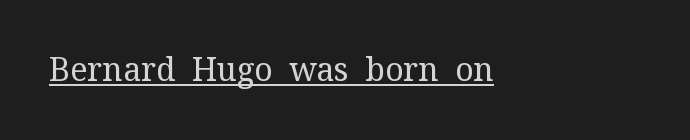
The image shows 32 px regular-weight serif type, upright; set normal letter spacing, underlined; medium stroke contrast and a medium x-height.
